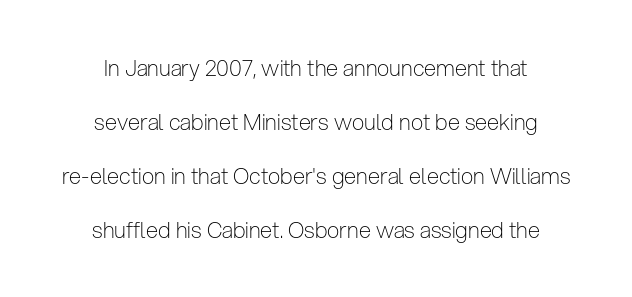
The tracking reads as untouched default to a designer's eye. Typeset on center — no edge is straight. Is the type heavy? It reads as light-to-regular instead. The specimen reads as upright at a glance. This sample trades compactness for vertical openness between lines.
